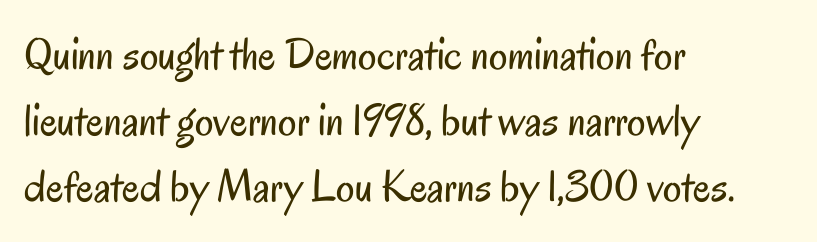
Q: Is the text bold? A: No.
Q: Is the text italic (slanted)? A: No, it is upright.
Q: Is the typeface a serif or a sans-serif typeface? A: Sans-serif.
Q: Is the text underlined? A: No.
Q: How is the paragraph aligned? A: Left-aligned.
Q: Is the spacing between letters normal or unusually wide? A: Normal.
Q: Is the spacing between lines tight, normal or loose? A: Normal.
Q: Width (condensed, normal, or wide)? A: Condensed.
Q: Stroke contrast? A: Low.
Q: x-height? A: Small.
Q: Monospaced? A: No.
